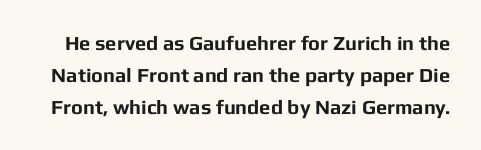
{"italic": "no", "bold": "yes", "underline": "no", "line_spacing": "normal", "line_spacing_ratio": 1.59, "letter_spacing": "normal", "letter_spacing_em": 0.0, "glyph_px": 20}
